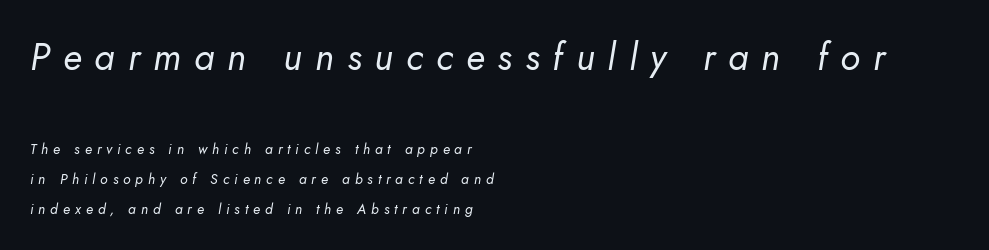
The image shows 37 px regular-weight type, italic (leaning right); set left-aligned, loose line spacing (2.14x), unusually wide letter spacing (+0.35 em), not underlined; the first (top) block is 2.64x larger; low stroke contrast and a small x-height.
